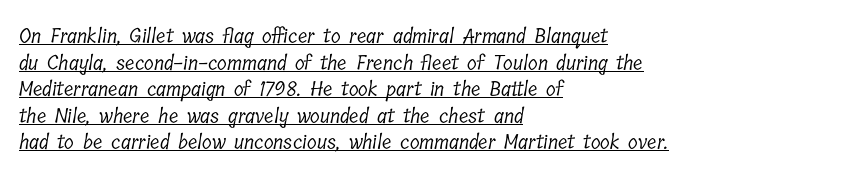
Honestly, the row spacing looks completely unremarkable. Short note: letters normally spaced. A typographer would call this underscored text. No letter is thick-stroked: the sample isn't bold. Every row of glyphs begins at an identical x-position on the left.
